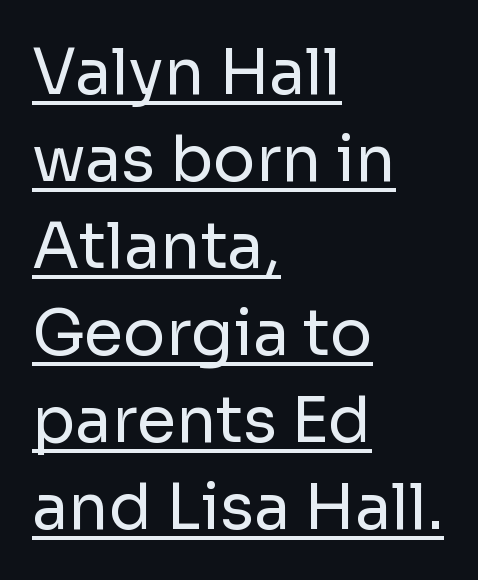
Q: Is the text bold? A: No.
Q: Is the text italic (slanted)? A: No, it is upright.
Q: Is the typeface a serif or a sans-serif typeface? A: Sans-serif.
Q: Is the text underlined? A: Yes.
Q: How is the paragraph aligned? A: Left-aligned.
Q: Is the spacing between letters normal or unusually wide? A: Normal.
Q: Is the spacing between lines tight, normal or loose? A: Normal.
Q: Width (condensed, normal, or wide)? A: Normal.
Q: Stroke contrast? A: Low.
Q: x-height? A: Medium.
Q: Monospaced? A: No.
